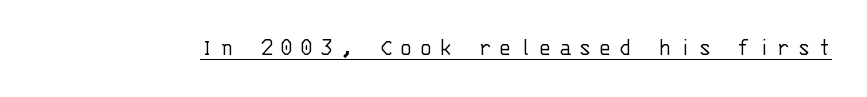
Q: Is the text bold? A: No.
Q: Is the text italic (slanted)? A: No, it is upright.
Q: Is the text underlined? A: Yes.
Q: Is the spacing between letters normal or unusually wide? A: Unusually wide.
